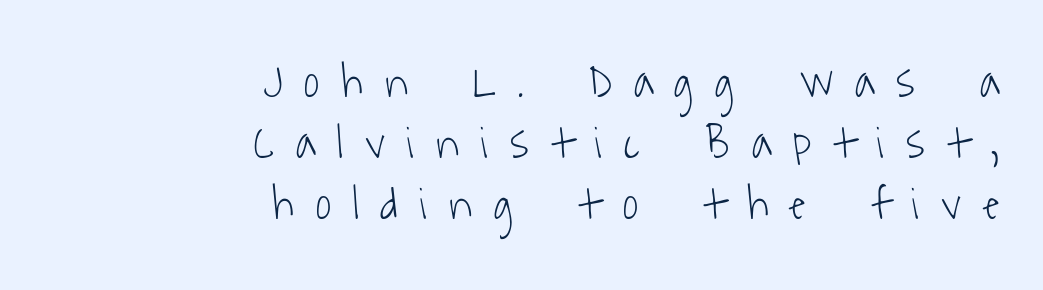
Do the characters align in a grid? No, the font is proportional. The typesetter chose a ragged-left arrangement here. Is this a sans? Yes — the strokes have no serifs. Baseline-to-baseline distance is the conventional proportion of letter height. Decoration check: the copy has no underline.
